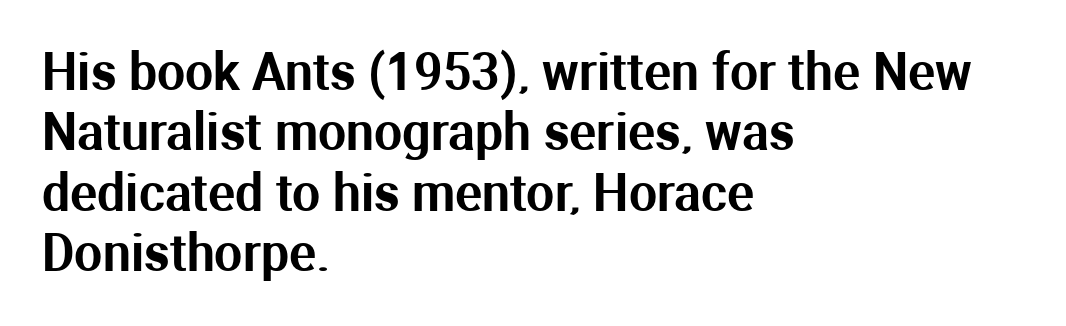
Q: Is the text italic (slanted)? A: No, it is upright.
Q: Is the typeface a serif or a sans-serif typeface? A: Sans-serif.
Q: Is the text underlined? A: No.
Q: How is the paragraph aligned? A: Left-aligned.
Q: Is the spacing between letters normal or unusually wide? A: Normal.
Q: Width (condensed, normal, or wide)? A: Normal.
Q: Stroke contrast? A: Medium.
Q: x-height? A: Medium.
Q: Monospaced? A: No.
